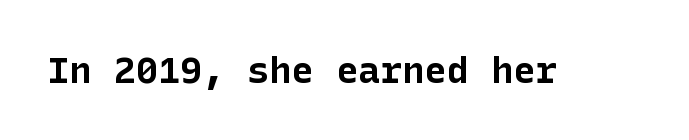
The letters stand upright; this is a roman face. Check where the strokes stop: nothing finishes them off — pure sans. Bold? Absolutely — the strokes are thick and heavy. Decoration check: the copy has no underline.
